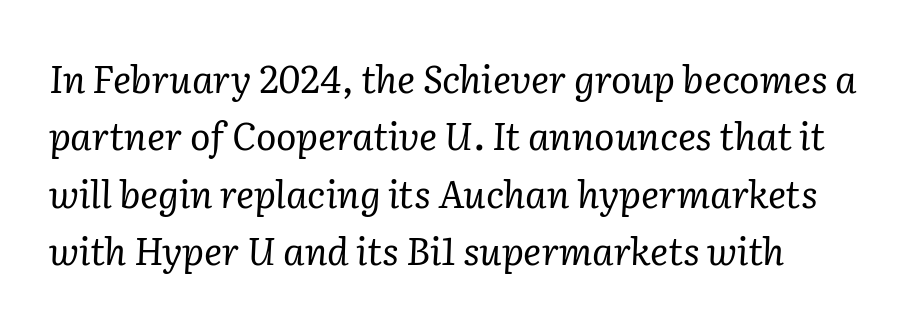
This rendering uses left alignment, leaving the right contour irregular. The tracking reads as untouched default to a designer's eye. The designer left line spacing at the default. Little horizontal feet cap the strokes, marking this as serif type.
